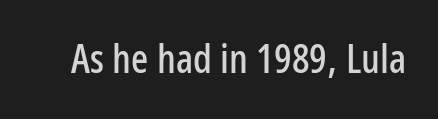
Q: Is the text italic (slanted)? A: No, it is upright.
Q: Is the typeface a serif or a sans-serif typeface? A: Sans-serif.
Q: Is the text underlined? A: No.
Q: Is the spacing between letters normal or unusually wide? A: Normal.
Q: Width (condensed, normal, or wide)? A: Condensed.
Q: Stroke contrast? A: Low.
Q: x-height? A: Medium.
Q: Monospaced? A: No.
